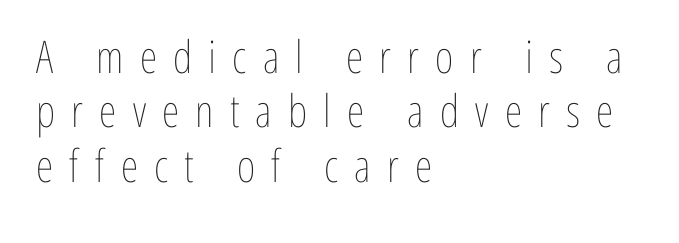
The image shows 45 px thin, condensed type, upright; set left-aligned, line spacing 1.21x, unusually wide letter spacing (+0.36 em), not underlined; low stroke contrast and a medium x-height.
